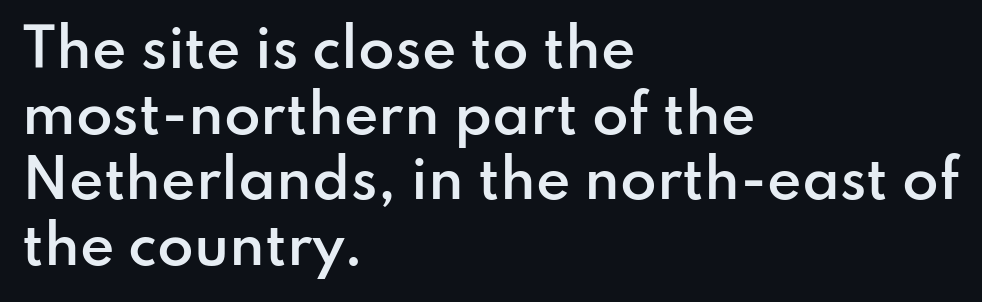
The image shows 53 px semibold sans-serif type, upright; set left-aligned, line spacing 1.24x, normal letter spacing, not underlined; low stroke contrast and a small x-height.
